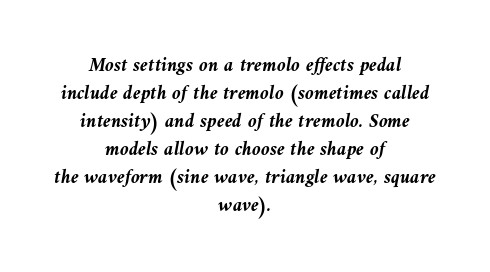
Q: Is the text bold? A: Yes.
Q: Is the text italic (slanted)? A: Yes, it leans left by about 10 degrees.
Q: Is the text underlined? A: No.
Q: How is the paragraph aligned? A: Centered.
Q: Is the spacing between letters normal or unusually wide? A: Normal.
Q: Is the spacing between lines tight, normal or loose? A: Normal.
